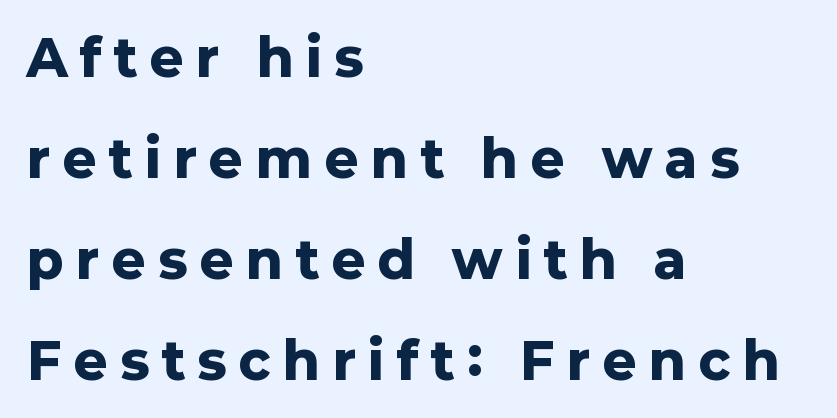
Q: Is the text bold? A: Yes.
Q: Is the text italic (slanted)? A: No, it is upright.
Q: Is the typeface a serif or a sans-serif typeface? A: Sans-serif.
Q: Is the text underlined? A: No.
Q: How is the paragraph aligned? A: Left-aligned.
Q: Is the spacing between letters normal or unusually wide? A: Unusually wide.
Q: Is the spacing between lines tight, normal or loose? A: Loose.
Q: Width (condensed, normal, or wide)? A: Normal.
Q: Stroke contrast? A: Low.
Q: x-height? A: Medium.
Q: Monospaced? A: No.
